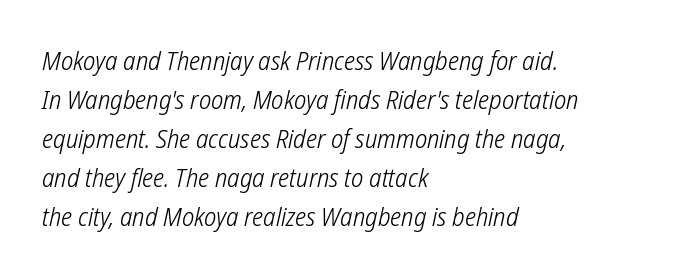
Q: Is the text bold? A: No.
Q: Is the text underlined? A: No.
Q: How is the paragraph aligned? A: Left-aligned.
Q: Is the spacing between letters normal or unusually wide? A: Normal.
Q: Is the spacing between lines tight, normal or loose? A: Normal.
